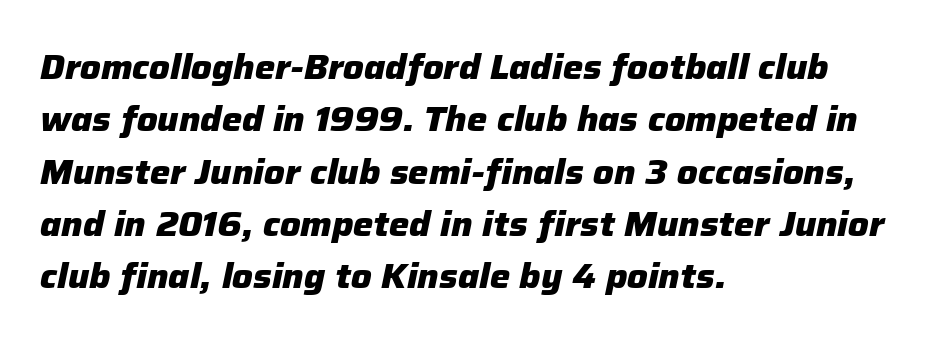
{"italic": "yes", "lean": "right", "slant_degrees": 12, "bold": "yes", "weight": "heavy", "width": "normal", "stroke_contrast": "low", "x_height": "medium", "monospaced": "no", "underline": "no", "align": "left", "line_spacing": "normal", "line_spacing_ratio": 1.54, "letter_spacing": "normal", "letter_spacing_em": 0.0, "glyph_px": 34}
